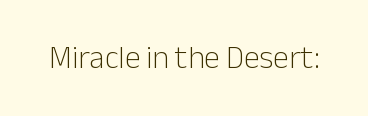
The image shows 32 px light sans-serif type, upright; set normal letter spacing, not underlined; low stroke contrast and a medium x-height.
